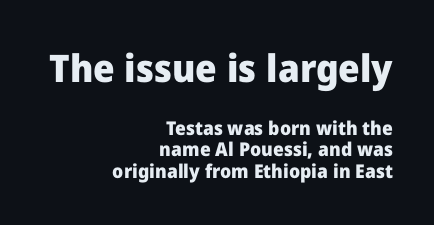
The image shows 38 px heavy sans-serif type, upright; set right-aligned, tight line spacing (1.12x), normal letter spacing, not underlined; the first (top) block is 2.0x larger; low stroke contrast and a medium x-height.
